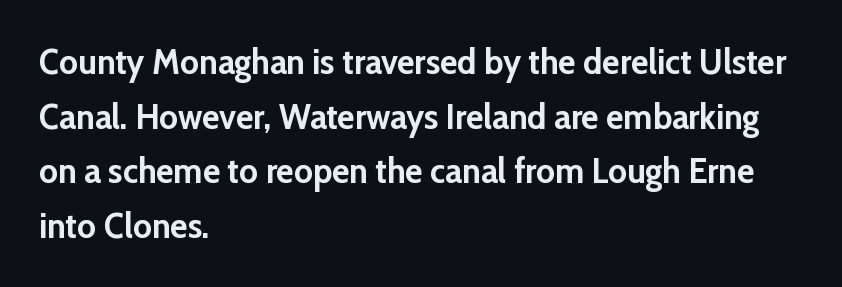
The image shows 36 px semibold sans-serif type, upright; set left-aligned, normal line spacing (1.52x), normal letter spacing, not underlined; low stroke contrast and a medium x-height.
